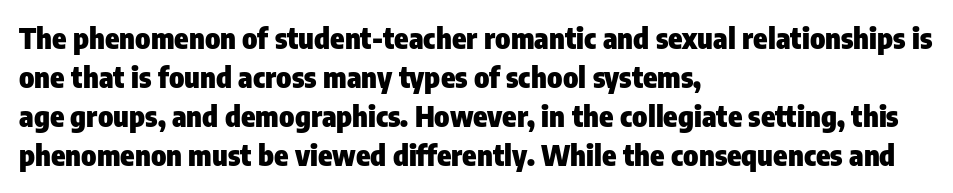
The specimen reads as upright at a glance. No extra tracking has been applied to these lines. Do the characters align in a grid? No, the font is proportional. A clean baseline with only descenders dipping below it.
